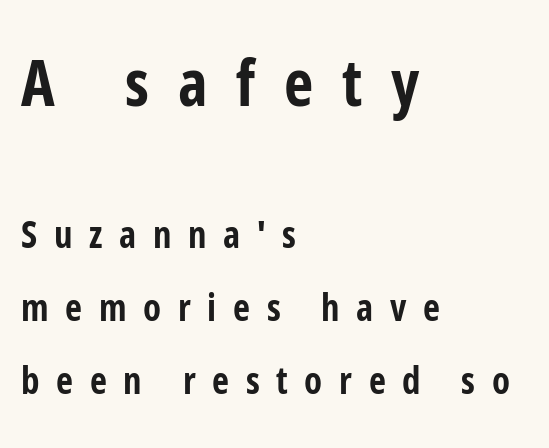
The image shows 64 px bold, condensed sans-serif type, upright; set left-aligned, loose line spacing (1.98x), unusually wide letter spacing (+0.45 em), not underlined; the first (top) block is 1.73x larger; low stroke contrast and a medium x-height.
